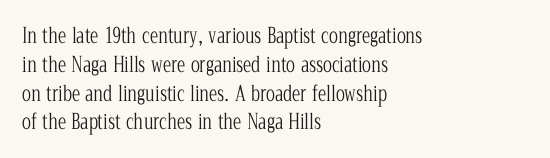
The image shows 21 px text type, upright; set left-aligned, normal line spacing (1.37x), normal letter spacing, not underlined.
